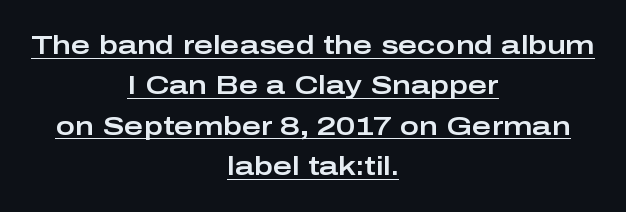
The image shows 26 px text type, upright; set centered, normal line spacing (1.55x), normal letter spacing, underlined.
